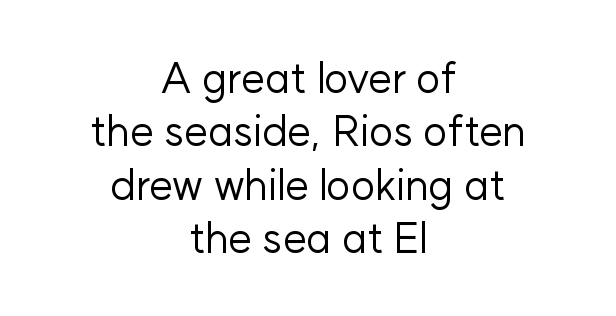
The line-height multiplier appears to be the usual default. Is the stroke heavy? The answer is a plain regular-or-lighter. Nobody drew a line under any word here. Leftover space on each line is divided equally before and after the words. Spacing verdict: proportional, widths tailored to each character.
